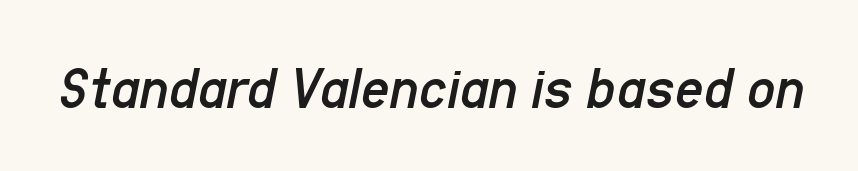
Q: Is the text bold? A: No.
Q: Is the text italic (slanted)? A: Yes, it leans right by about 11 degrees.
Q: Is the text underlined? A: No.
Q: Is the spacing between letters normal or unusually wide? A: Normal.
Q: Width (condensed, normal, or wide)? A: Condensed.
Q: Stroke contrast? A: Low.
Q: x-height? A: Medium.
Q: Monospaced? A: No.
